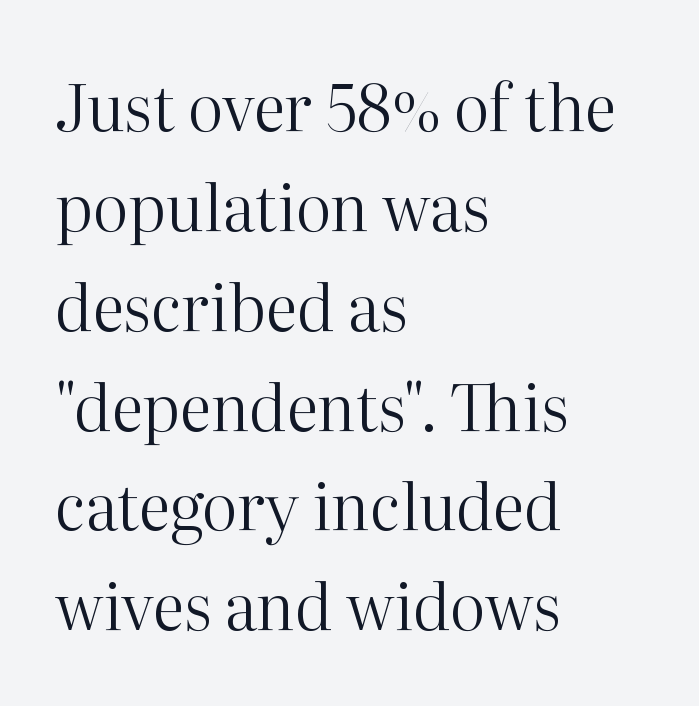
The image shows 64 px regular-weight serif type, upright; set left-aligned, normal line spacing (1.56x), normal letter spacing, not underlined; high stroke contrast and a medium x-height.
